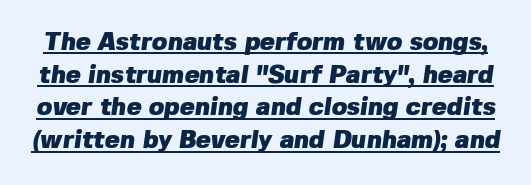
Q: Is the text bold? A: Yes.
Q: Is the text underlined? A: Yes.
Q: Is the spacing between letters normal or unusually wide? A: Normal.
Q: Is the spacing between lines tight, normal or loose? A: Normal.
